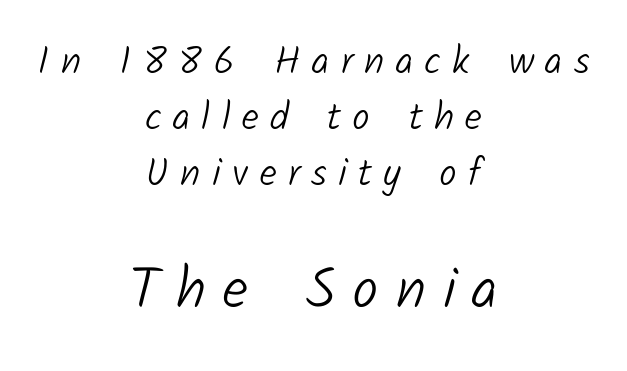
The face used here is a sans, in the tradition of grotesques and geometrics. The rendering positions every line midway between the sides. This rendering features lettering with no underline. Look at the tracking — it's clearly loosened, letters drifting apart. Bold? No — there's no thickening of the strokes. Spacing verdict: proportional, widths tailored to each character.
